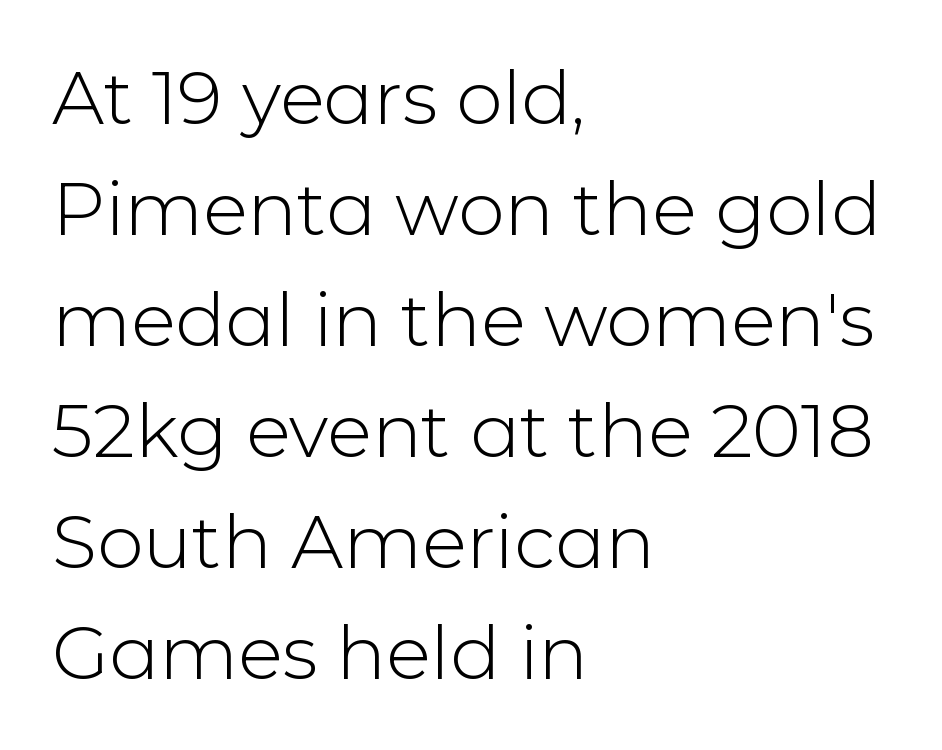
Italic? Not at all — the glyphs are vertical. Quick note: interline space is typical. Honestly, the letter spacing is just normal — you wouldn't notice it. These lines are rendered in a variable-pitch font. The glyphs are unaccompanied by any horizontal stroke below them. Horizontally, the lines are justified to the leading edge only.
